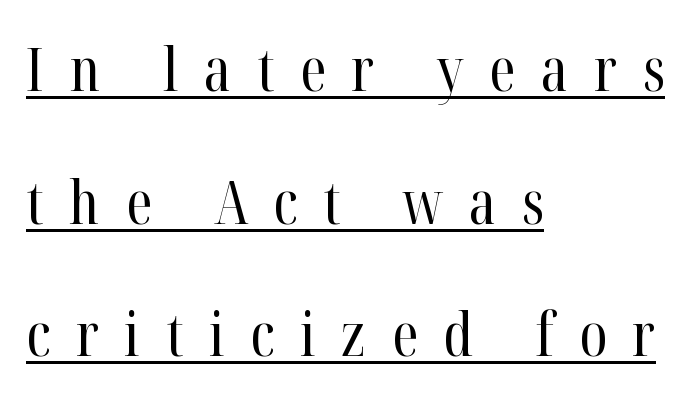
The rag falls on the right side of this text block. The tracking jumps out immediately: characters are airy and widely separated. The leading is generous, giving the passage an open texture. Typographically, this falls in the serif category.
